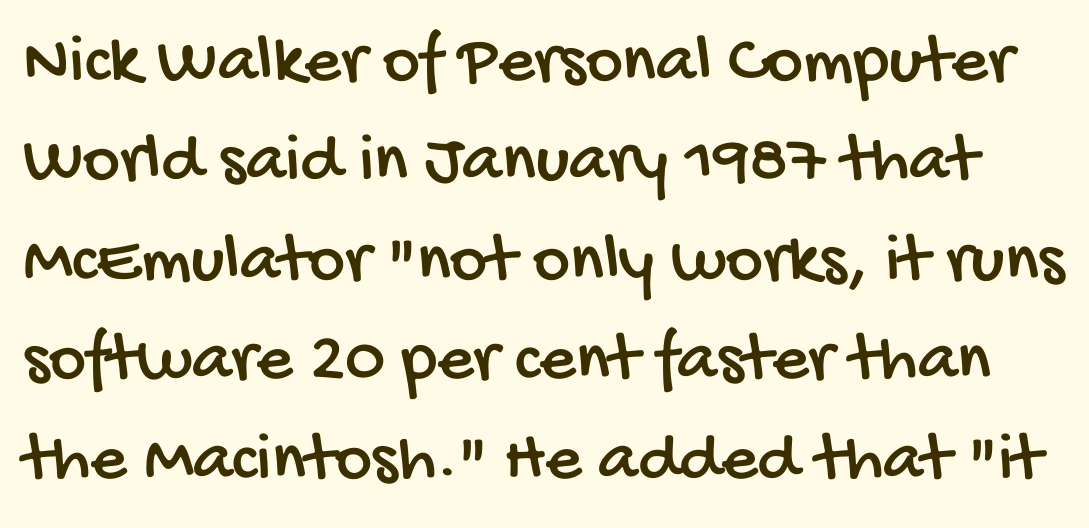
{"serif": "no", "width": "condensed", "stroke_contrast": "low", "x_height": "large", "monospaced": "no", "underline": "no", "line_spacing": "normal", "line_spacing_ratio": 1.4, "letter_spacing": "normal", "letter_spacing_em": 0.0, "glyph_px": 71}
